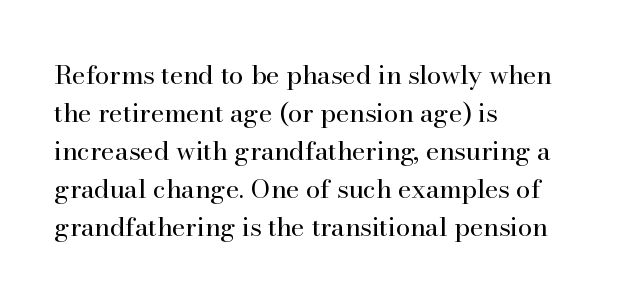
Visually the block forms a straight wall on the left and a jagged coastline on the right. Caption: standard tracking, unaltered. The type sits square on the baseline with zero lean. Weight: not bold — regular or lighter.
